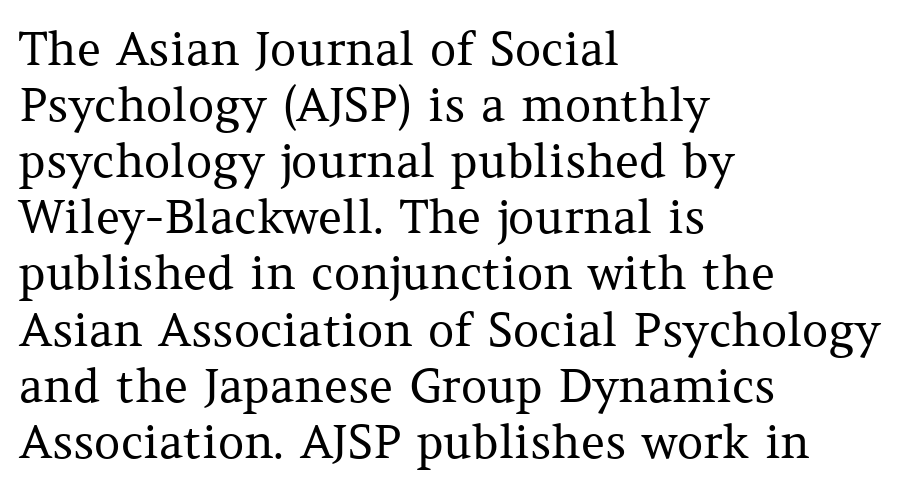
The image shows 46 px regular-weight serif type, upright; set left-aligned, line spacing 1.22x, normal letter spacing, not underlined; medium stroke contrast and a medium x-height.
